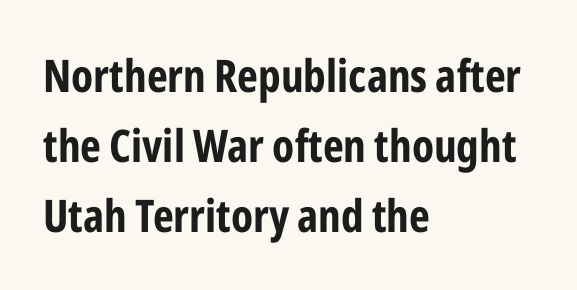
Grotesque or geometric, the face here clearly has no serifs. Line beginnings align vertically; line endings do not. Does the leading feel generous? No, just average. What stands out about the letter spacing? Nothing — it is the standard amount. The axis of the letterforms is exactly vertical. A typesetter would call this proportional, since set widths differ per character.
